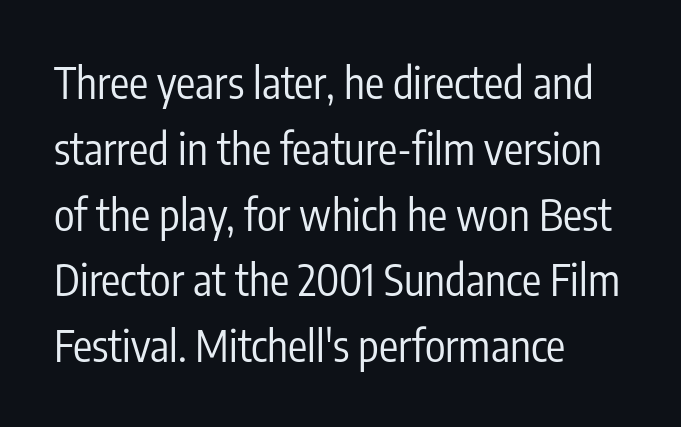
Q: Is the text bold? A: No.
Q: Is the text italic (slanted)? A: No, it is upright.
Q: Is the typeface a serif or a sans-serif typeface? A: Sans-serif.
Q: Is the text underlined? A: No.
Q: How is the paragraph aligned? A: Left-aligned.
Q: Is the spacing between letters normal or unusually wide? A: Normal.
Q: Is the spacing between lines tight, normal or loose? A: Normal.
Q: Width (condensed, normal, or wide)? A: Condensed.
Q: Stroke contrast? A: Low.
Q: x-height? A: Medium.
Q: Monospaced? A: No.
